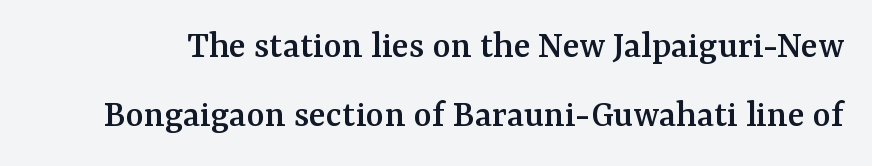
The image shows 39 px serif type, upright; set line spacing 1.78x, normal letter spacing, not underlined; medium stroke contrast and a medium x-height.
